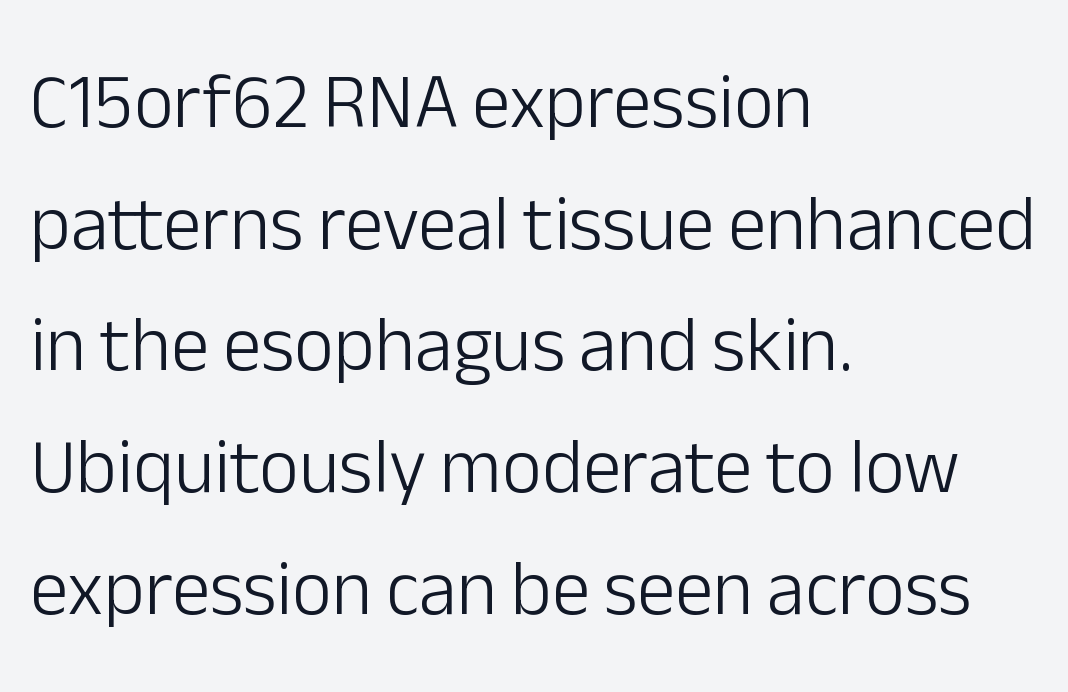
No italicization has been applied; the sample stays upright. Each line starts at the same left margin while the right side varies. Compared with typical paragraphs, the rows here are spaced about the same. The rendering shows plain stroke endings on the letterforms — a sans-serif design.
